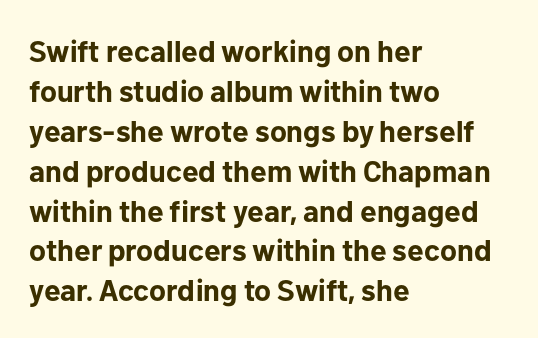
Q: Is the text bold? A: Yes.
Q: Is the text italic (slanted)? A: No, it is upright.
Q: Is the typeface a serif or a sans-serif typeface? A: Sans-serif.
Q: Is the text underlined? A: No.
Q: How is the paragraph aligned? A: Left-aligned.
Q: Is the spacing between letters normal or unusually wide? A: Normal.
Q: Is the spacing between lines tight, normal or loose? A: Normal.
Q: Width (condensed, normal, or wide)? A: Normal.
Q: Stroke contrast? A: Low.
Q: x-height? A: Medium.
Q: Monospaced? A: No.
